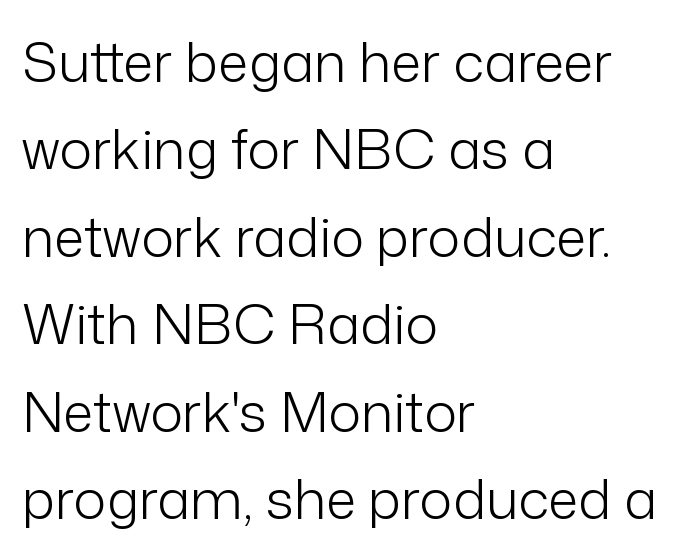
{"serif": "no", "italic": "no", "bold": "no", "weight": "light", "width": "normal", "stroke_contrast": "low", "x_height": "medium", "monospaced": "no", "underline": "no", "align": "left", "line_spacing": "normal", "line_spacing_ratio": 1.59, "letter_spacing": "normal", "letter_spacing_em": 0.0, "glyph_px": 55}
